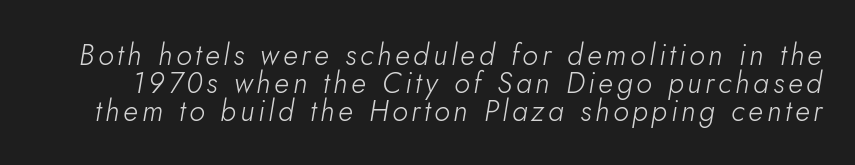
{"italic": "yes", "lean": "right", "slant_degrees": 5, "bold": "no", "weight": "light", "width": "normal", "stroke_contrast": "low", "x_height": "small", "monospaced": "no", "underline": "no", "line_spacing": "tight", "line_spacing_ratio": 0.96, "glyph_px": 29}
